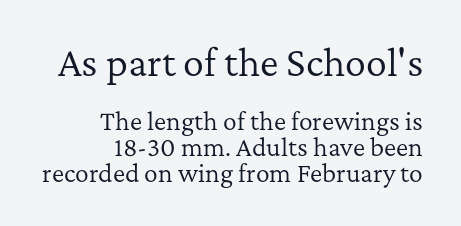
{"serif": "yes", "italic": "no", "bold": "no", "weight": "regular", "width": "normal", "stroke_contrast": "low", "x_height": "medium", "monospaced": "no", "underline": "no", "align": "right", "line_spacing": "tight", "line_spacing_ratio": 1.12, "letter_spacing": "normal", "letter_spacing_em": 0.0, "larger_block": "first", "size_ratio": 1.52, "glyph_px": 35}
